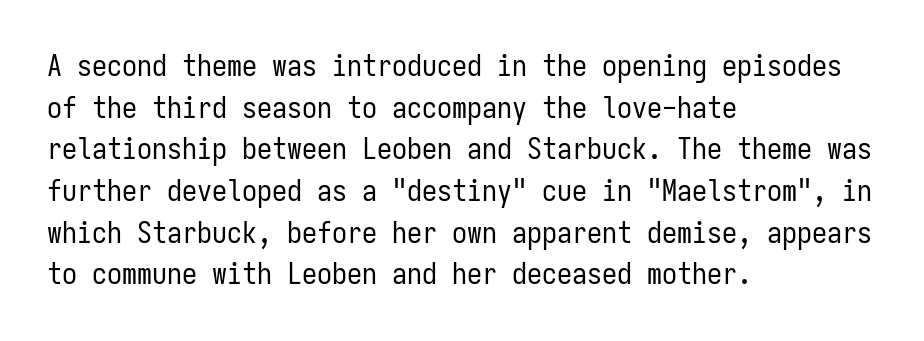
These lines are composed in type without serifs. The rendering anchors every line to the left-hand side. Honestly, the row spacing looks completely unremarkable. Compared with a typical body face, this is equally light or lighter still. Each word holds together tightly as a unit, with standard inter-letter gaps.
